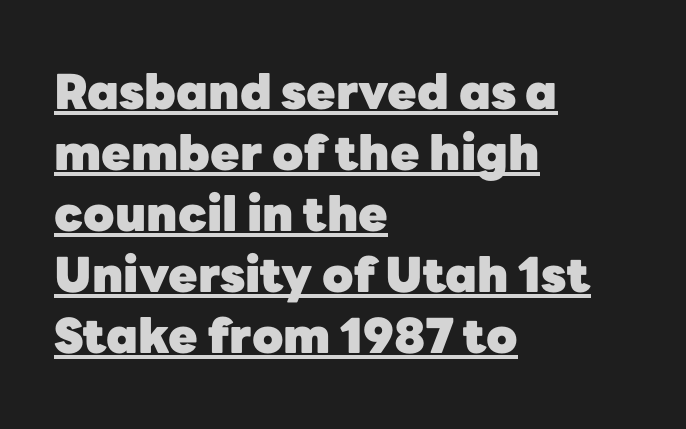
The lines are quadded left. The tracking reads as untouched default to a designer's eye. Looks like someone drew a line under every word here. Notice how the stems are strictly vertical — no italics here.
